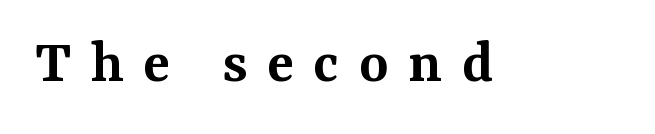
Q: Is the text bold? A: Semi-bold.
Q: Is the text italic (slanted)? A: No, it is upright.
Q: Is the typeface a serif or a sans-serif typeface? A: Serif.
Q: Is the text underlined? A: No.
Q: Is the spacing between letters normal or unusually wide? A: Unusually wide.
Q: Width (condensed, normal, or wide)? A: Normal.
Q: Stroke contrast? A: Medium.
Q: x-height? A: Medium.
Q: Monospaced? A: No.
